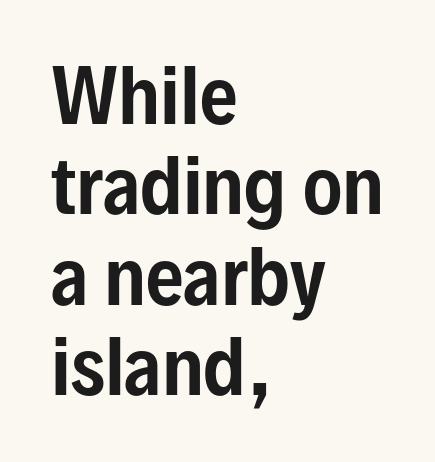
The image shows 74 px condensed sans-serif type, upright; set left-aligned, line spacing 1.22x, normal letter spacing, not underlined; low stroke contrast and a medium x-height.
